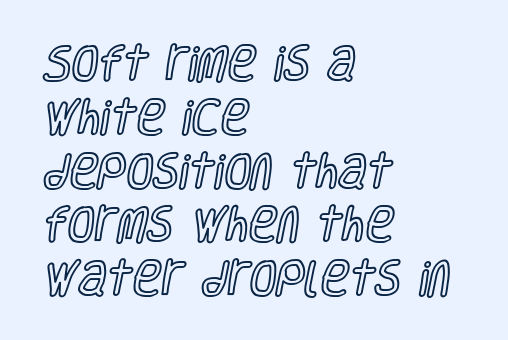
Q: Is the text italic (slanted)? A: Yes.
Q: Is the text underlined? A: No.
Q: How is the paragraph aligned? A: Left-aligned.
Q: Is the spacing between letters normal or unusually wide? A: Normal.
Q: Is the spacing between lines tight, normal or loose? A: Normal.
Q: Width (condensed, normal, or wide)? A: Condensed.
Q: x-height? A: Large.
Q: Monospaced? A: No.
